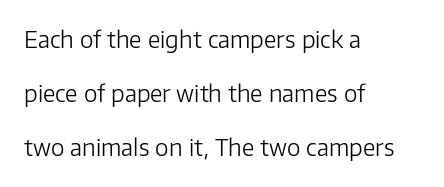
The image shows 23 px text type, upright; set left-aligned, loose line spacing (2.35x), normal letter spacing, not underlined.
